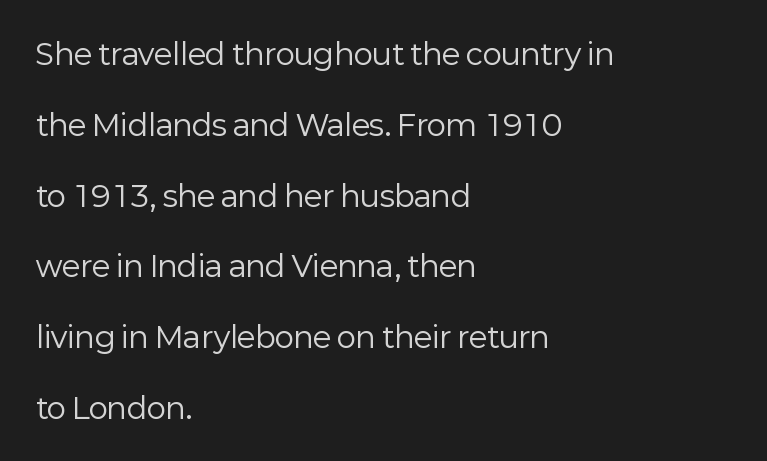
Q: Is the text bold? A: No.
Q: Is the text italic (slanted)? A: No, it is upright.
Q: Is the typeface a serif or a sans-serif typeface? A: Sans-serif.
Q: Is the text underlined? A: No.
Q: How is the paragraph aligned? A: Left-aligned.
Q: Is the spacing between letters normal or unusually wide? A: Normal.
Q: Is the spacing between lines tight, normal or loose? A: Loose.
Q: Width (condensed, normal, or wide)? A: Normal.
Q: Stroke contrast? A: Low.
Q: x-height? A: Medium.
Q: Monospaced? A: No.
